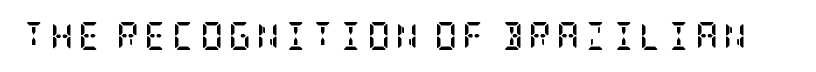
Q: Is the text bold? A: Yes.
Q: Is the text italic (slanted)? A: No, it is upright.
Q: Is the typeface a serif or a sans-serif typeface? A: Serif.
Q: Is the text underlined? A: No.
Q: Width (condensed, normal, or wide)? A: Condensed.
Q: Stroke contrast? A: Low.
Q: x-height? A: Large.
